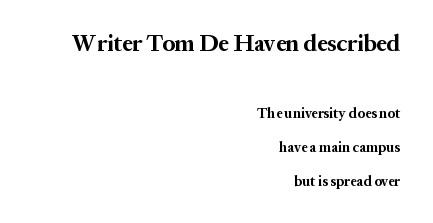
Q: Is the text bold? A: Yes.
Q: Is the text italic (slanted)? A: No, it is upright.
Q: Is the text underlined? A: No.
Q: How is the paragraph aligned? A: Right-aligned.
Q: Is the spacing between letters normal or unusually wide? A: Normal.
Q: Is the spacing between lines tight, normal or loose? A: Loose.
Q: Which block of text is set in a larger size, the first (top) or the second (bottom)? A: The first (top) one.
